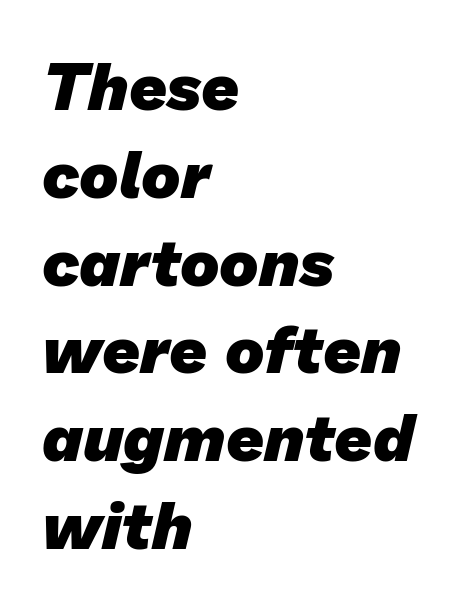
You could not count columns in this text — the font is proportionally spaced. Pretty heavy lettering here — definitely bold. The area under the type is left untouched. Nobody touched the tracking dial on this one. The font family rendered here belongs to the sans-serif group.
